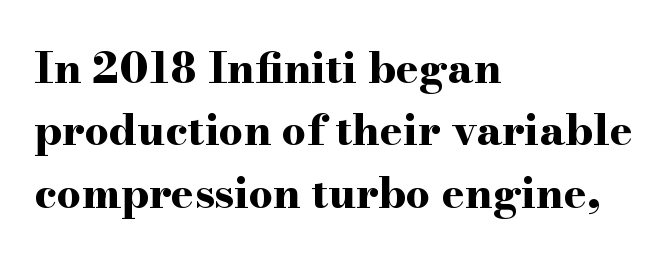
Q: Is the text bold? A: Yes.
Q: Is the text italic (slanted)? A: No, it is upright.
Q: Is the typeface a serif or a sans-serif typeface? A: Serif.
Q: Is the text underlined? A: No.
Q: How is the paragraph aligned? A: Left-aligned.
Q: Is the spacing between letters normal or unusually wide? A: Normal.
Q: Is the spacing between lines tight, normal or loose? A: Normal.
Q: Width (condensed, normal, or wide)? A: Wide.
Q: Stroke contrast? A: High.
Q: x-height? A: Small.
Q: Monospaced? A: No.
